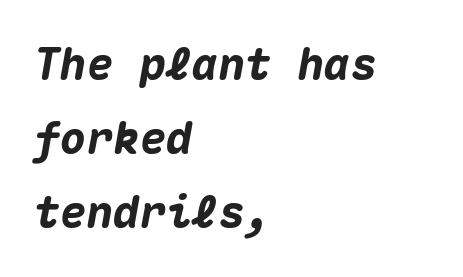
{"italic": "yes", "lean": "right", "slant_degrees": 10, "bold": "yes", "weight": "heavy", "width": "normal", "stroke_contrast": "medium", "x_height": "medium", "monospaced": "yes", "underline": "no", "align": "left", "line_spacing": "normal", "line_spacing_ratio": 1.68, "letter_spacing": "normal", "letter_spacing_em": 0.0, "glyph_px": 44}
